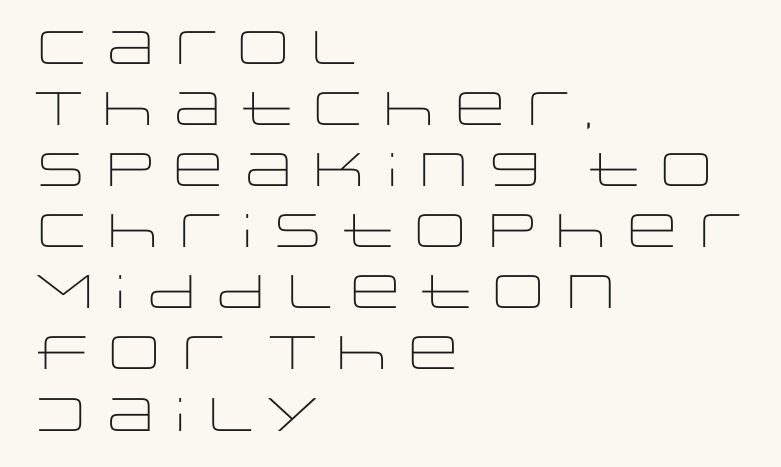
The image shows 47 px light, wide sans-serif type, upright; set left-aligned, normal line spacing (1.3x), normal letter spacing, not underlined; low stroke contrast and a large x-height.
